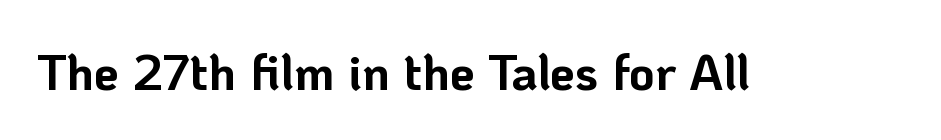
Q: Is the text bold? A: Yes.
Q: Is the text italic (slanted)? A: No, it is upright.
Q: Is the typeface a serif or a sans-serif typeface? A: Sans-serif.
Q: Is the text underlined? A: No.
Q: Is the spacing between letters normal or unusually wide? A: Normal.
Q: Width (condensed, normal, or wide)? A: Normal.
Q: Stroke contrast? A: Low.
Q: x-height? A: Medium.
Q: Monospaced? A: No.
